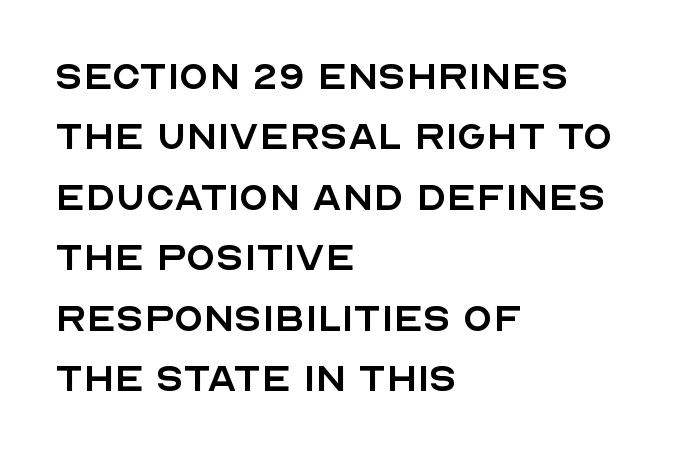
{"serif": "no", "italic": "no", "bold": "no", "weight": "regular", "width": "normal", "x_height": "large", "monospaced": "no", "underline": "no", "align": "left", "line_spacing": "normal", "line_spacing_ratio": 1.26, "letter_spacing": "normal", "letter_spacing_em": 0.0, "glyph_px": 48}
